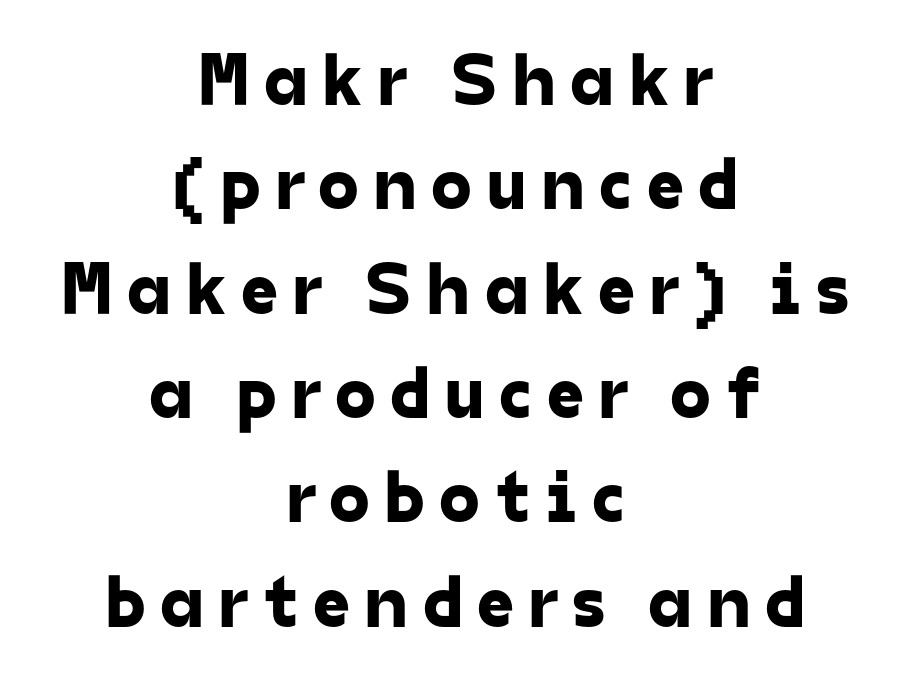
{"serif": "no", "width": "normal", "stroke_contrast": "low", "x_height": "medium", "monospaced": "no", "underline": "no", "align": "center", "line_spacing": "normal", "line_spacing_ratio": 1.41, "glyph_px": 74}
